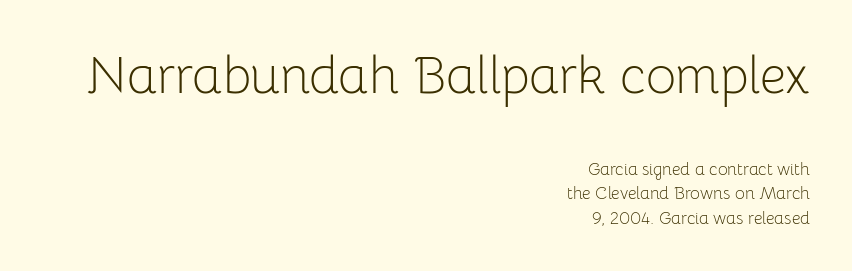
The rendering uses a moderate line-height, typical for paragraphs. The composition opens big and finishes small. Letter spacing: default. Unlike italic type, these characters show no tilt at all. Descenders hang freely into open space. Each letter's strokes conclude bluntly, with no projecting serifs.
